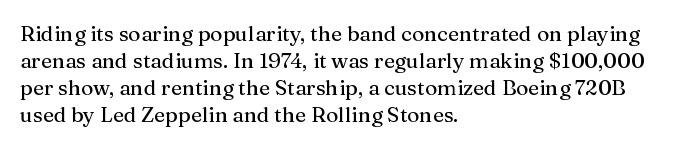
The image shows 21 px text type, upright; set left-aligned, normal line spacing (1.29x), normal letter spacing, not underlined.
